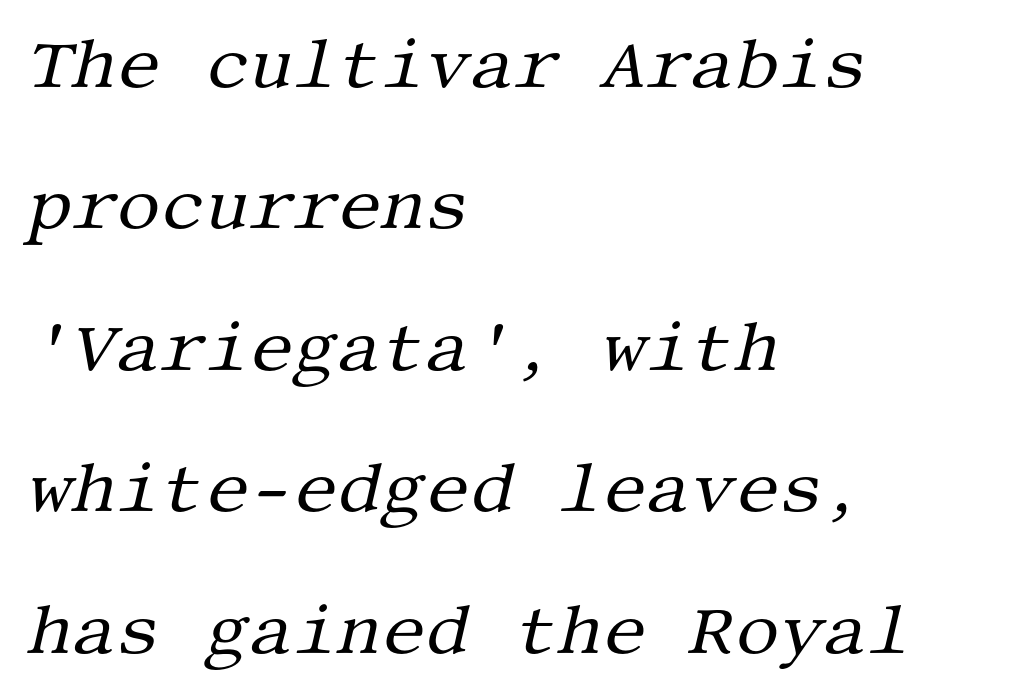
Is there much room between lines? Yes — plenty of vertical air separates them. Look at the bottom of the vertical strokes: they flare into serifs here. Glance below the letters and you will spot only blank space. The face looks like a standard text weight, possibly lighter. The type is set solid horizontally, with unmodified tracking. The lettering tilts uniformly, giving the passage an italic look.
